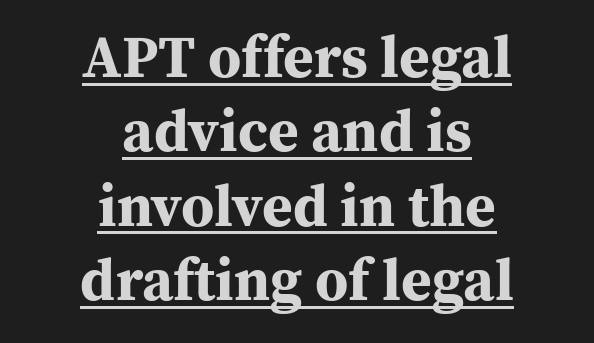
{"serif": "yes", "italic": "no", "bold": "yes", "weight": "bold", "width": "normal", "stroke_contrast": "medium", "x_height": "medium", "monospaced": "no", "underline": "yes", "align": "center", "line_spacing": "normal", "line_spacing_ratio": 1.26, "letter_spacing": "normal", "letter_spacing_em": 0.0, "glyph_px": 59}
